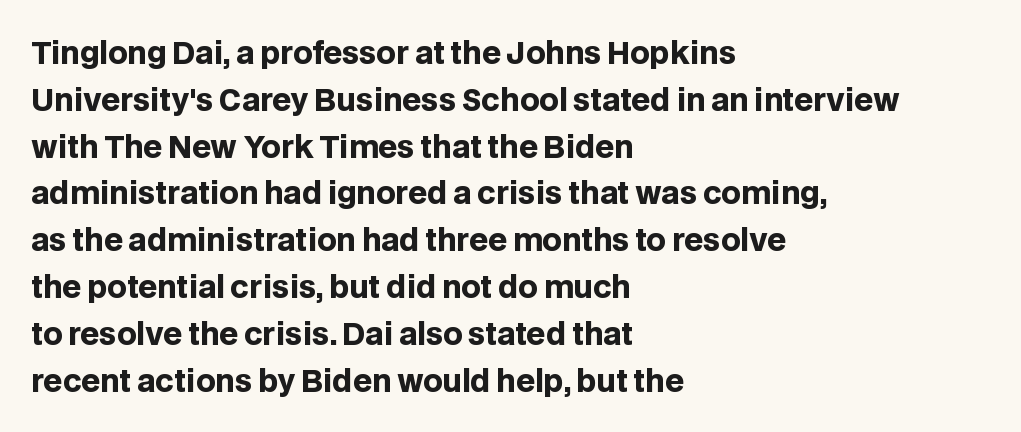
If you drew a ruler down the left edge, every line would touch it. Characters remain perfectly vertical along every line. Set as a true bold cut, around the 700 mark. Characters follow at the spacing the type designer built in.
